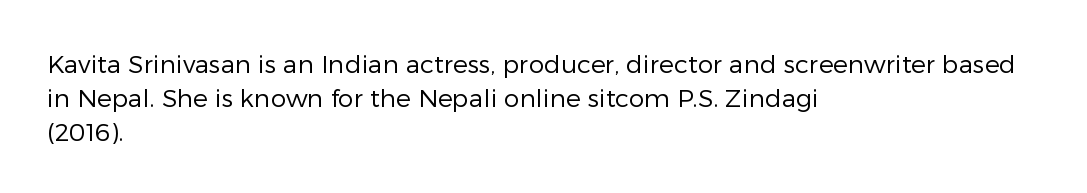
{"italic": "no", "bold": "no", "underline": "no", "align": "left", "line_spacing": "normal", "line_spacing_ratio": 1.36, "letter_spacing": "normal", "letter_spacing_em": 0.0, "glyph_px": 25}
